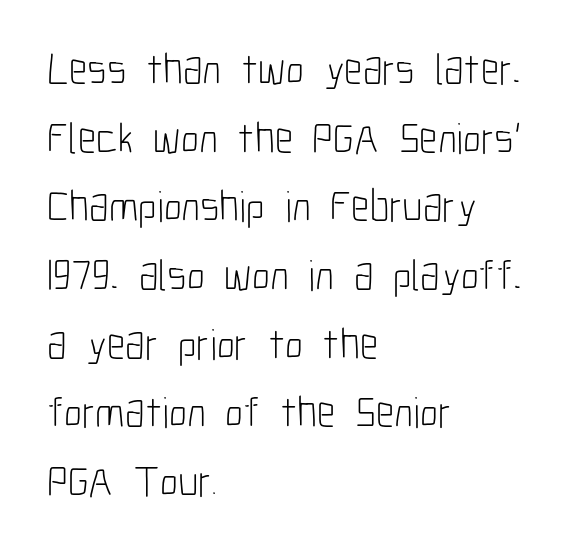
Q: Is the text bold? A: No.
Q: Is the text italic (slanted)? A: No, it is upright.
Q: Is the typeface a serif or a sans-serif typeface? A: Sans-serif.
Q: Is the text underlined? A: No.
Q: How is the paragraph aligned? A: Left-aligned.
Q: Is the spacing between letters normal or unusually wide? A: Normal.
Q: Is the spacing between lines tight, normal or loose? A: Normal.
Q: Width (condensed, normal, or wide)? A: Condensed.
Q: Stroke contrast? A: Low.
Q: x-height? A: Medium.
Q: Monospaced? A: No.
